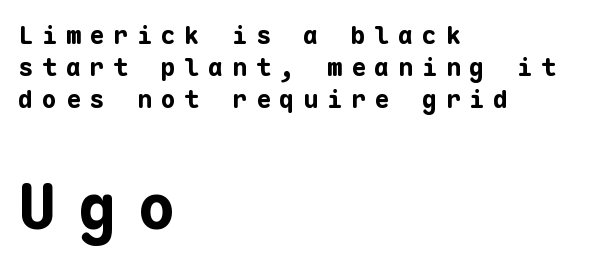
Q: Is the text bold? A: Yes.
Q: Is the text italic (slanted)? A: No, it is upright.
Q: Is the typeface a serif or a sans-serif typeface? A: Sans-serif.
Q: Is the text underlined? A: No.
Q: How is the paragraph aligned? A: Left-aligned.
Q: Is the spacing between letters normal or unusually wide? A: Unusually wide.
Q: Is the spacing between lines tight, normal or loose? A: Normal.
Q: Which block of text is set in a larger size, the first (top) or the second (bottom)? A: The second (bottom) one.
Q: Width (condensed, normal, or wide)? A: Normal.
Q: Stroke contrast? A: Low.
Q: x-height? A: Medium.
Q: Monospaced? A: Yes.
